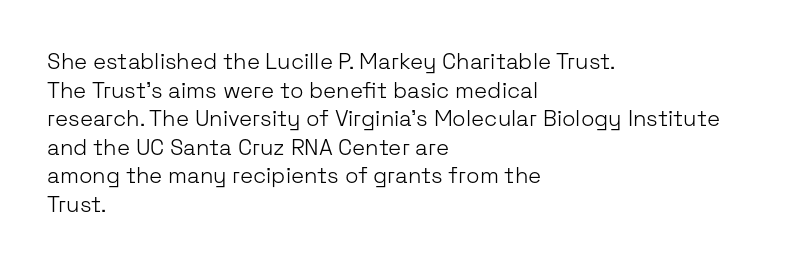
Q: Is the text bold? A: No.
Q: Is the text italic (slanted)? A: No, it is upright.
Q: Is the text underlined? A: No.
Q: How is the paragraph aligned? A: Left-aligned.
Q: Is the spacing between letters normal or unusually wide? A: Normal.
Q: Is the spacing between lines tight, normal or loose? A: Normal.
